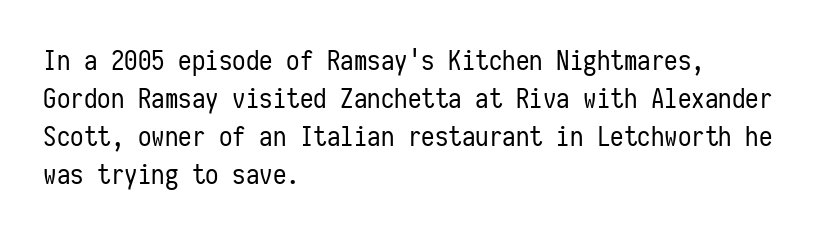
The image shows 27 px text type, upright; set left-aligned, normal line spacing (1.41x), normal letter spacing, not underlined.
